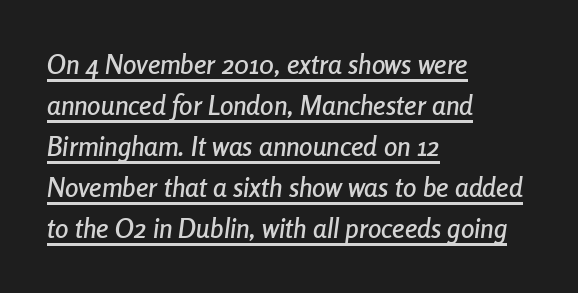
The image shows 27 px text type, italic (leaning right); set left-aligned, normal line spacing (1.52x), normal letter spacing, underlined.
